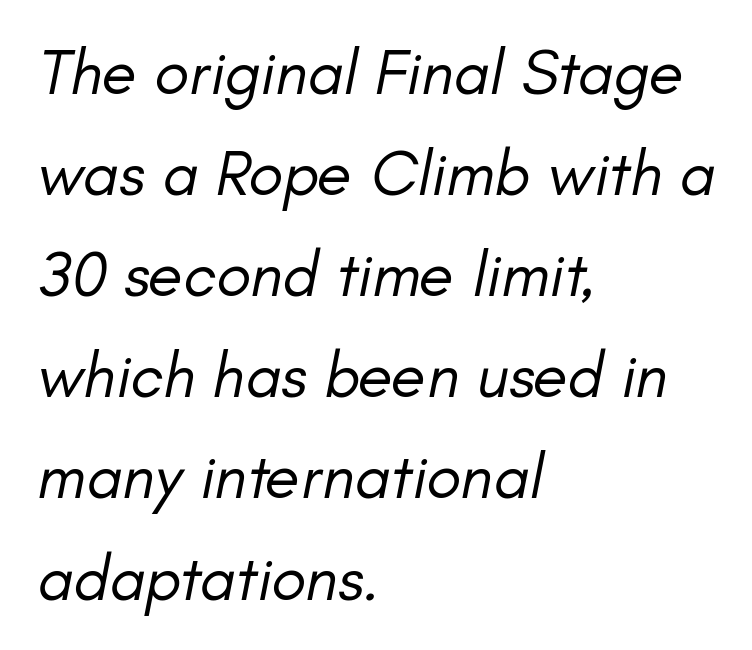
{"italic": "yes", "lean": "right", "slant_degrees": 11, "bold": "no", "weight": "regular", "width": "normal", "stroke_contrast": "low", "x_height": "small", "monospaced": "no", "underline": "no", "align": "left", "line_spacing": "normal", "line_spacing_ratio": 1.58, "letter_spacing": "normal", "letter_spacing_em": 0.0, "glyph_px": 64}
